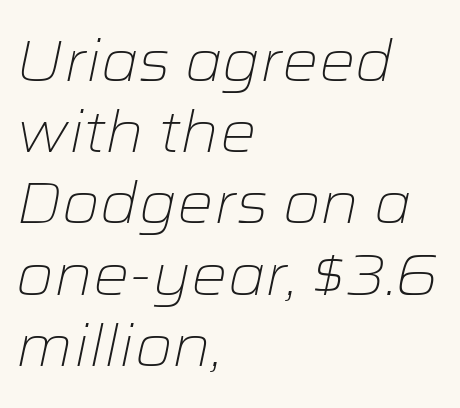
Q: Is the text bold? A: No.
Q: Is the text italic (slanted)? A: Yes, it leans right by about 12 degrees.
Q: Is the text underlined? A: No.
Q: How is the paragraph aligned? A: Left-aligned.
Q: Is the spacing between letters normal or unusually wide? A: Normal.
Q: Is the spacing between lines tight, normal or loose? A: Normal.
Q: Width (condensed, normal, or wide)? A: Wide.
Q: Stroke contrast? A: Low.
Q: x-height? A: Medium.
Q: Monospaced? A: No.
